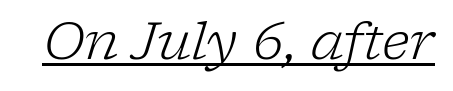
The face used here appears with an underline applied. The font is comparable to plain body text, perhaps lighter. The glyphs look as if they've been sheared to an angle. I'd call this a serif setting — the letters wear small feet. Think of a printed novel: that variable character pitch is what you see here.
